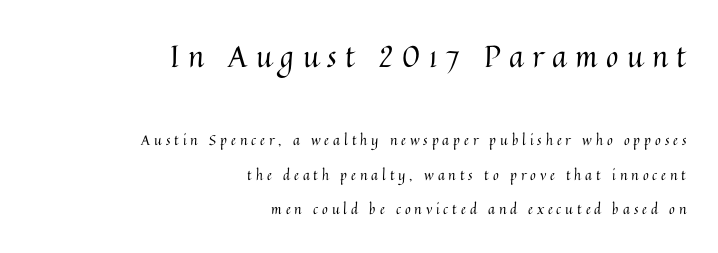
The image shows 30 px regular-weight type; set right-aligned, loose line spacing (2.45x), unusually wide letter spacing (+0.28 em), not underlined; the first (top) block is 2.14x larger; medium stroke contrast and a medium x-height.
